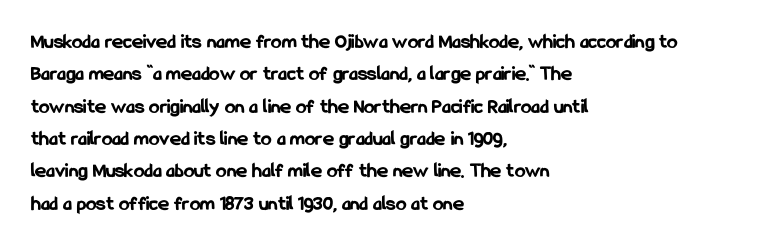
The image shows 21 px bold type, upright; set left-aligned, normal line spacing (1.54x), normal letter spacing, not underlined.
